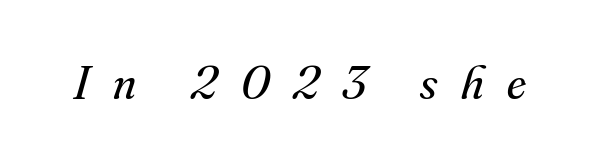
{"serif": "yes", "italic": "yes", "lean": "right", "slant_degrees": 16, "bold": "no", "weight": "regular", "width": "normal", "stroke_contrast": "medium", "x_height": "small", "monospaced": "no", "underline": "no", "letter_spacing": "wide", "letter_spacing_em": 0.49, "glyph_px": 48}
